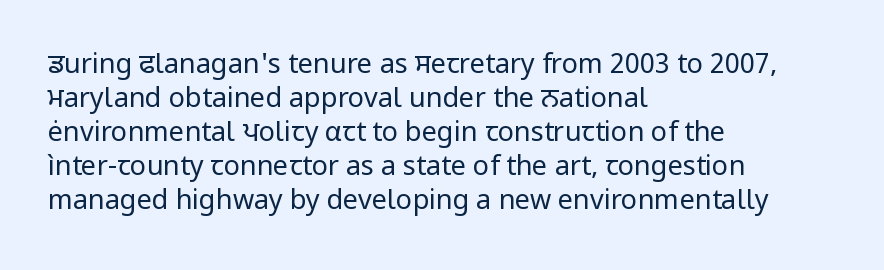
The image shows 27 px text type, upright; set left-aligned, normal line spacing (1.26x), normal letter spacing, not underlined.
